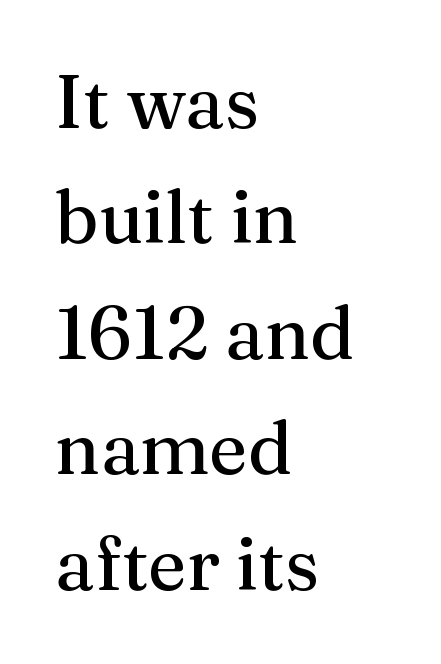
The image shows 74 px serif type, upright; set left-aligned, normal line spacing (1.56x), normal letter spacing, not underlined; medium stroke contrast and a medium x-height.
